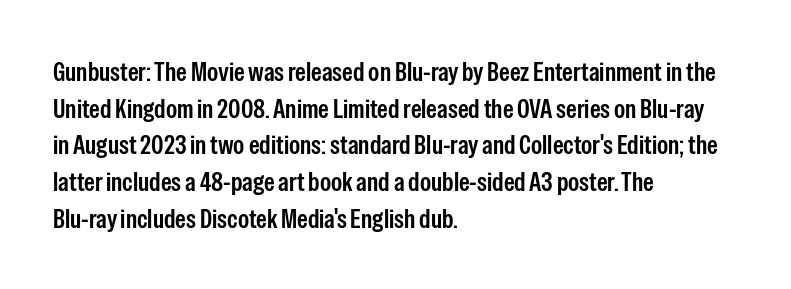
Successive baselines arrive at the customary interval. Nothing unusual about the tracking: characters are spaced as the font intends. Clear beneath every line of the passage. The lettering stays uniformly vertical, giving the passage a roman look. A somewhat darkened texture: the type is semibold rather than bold. Left-aligned paragraph, ragged on the right.
